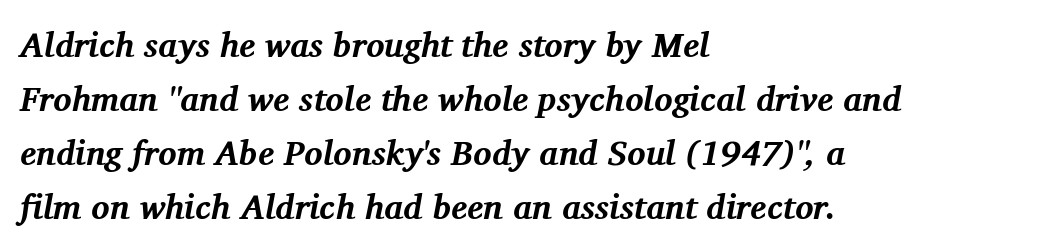
{"serif": "yes", "italic": "yes", "lean": "right", "slant_degrees": 11, "bold": "yes", "weight": "bold", "width": "normal", "stroke_contrast": "medium", "x_height": "medium", "monospaced": "no", "underline": "no", "align": "left", "line_spacing": "normal", "line_spacing_ratio": 1.59, "letter_spacing": "normal", "letter_spacing_em": 0.0, "glyph_px": 34}
